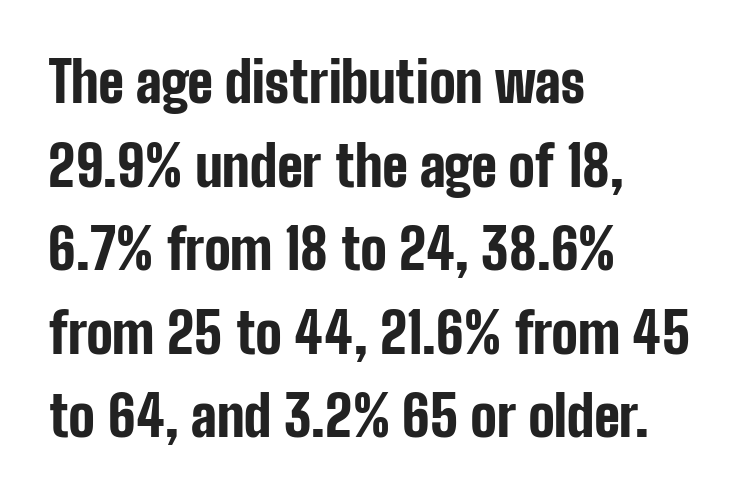
Q: Is the text bold? A: Yes.
Q: Is the text italic (slanted)? A: No, it is upright.
Q: Is the typeface a serif or a sans-serif typeface? A: Sans-serif.
Q: Is the text underlined? A: No.
Q: How is the paragraph aligned? A: Left-aligned.
Q: Is the spacing between letters normal or unusually wide? A: Normal.
Q: Is the spacing between lines tight, normal or loose? A: Normal.
Q: Width (condensed, normal, or wide)? A: Condensed.
Q: Stroke contrast? A: Low.
Q: x-height? A: Medium.
Q: Monospaced? A: No.
